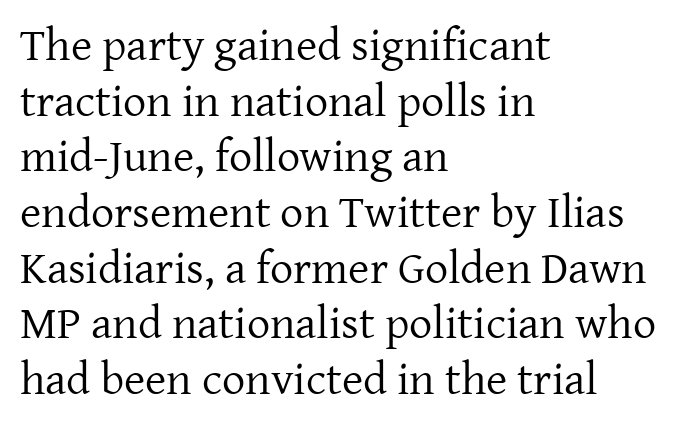
Q: Is the text bold? A: No.
Q: Is the text italic (slanted)? A: No, it is upright.
Q: Is the typeface a serif or a sans-serif typeface? A: Serif.
Q: Is the text underlined? A: No.
Q: How is the paragraph aligned? A: Left-aligned.
Q: Is the spacing between letters normal or unusually wide? A: Normal.
Q: Width (condensed, normal, or wide)? A: Normal.
Q: Stroke contrast? A: Low.
Q: x-height? A: Medium.
Q: Monospaced? A: No.
